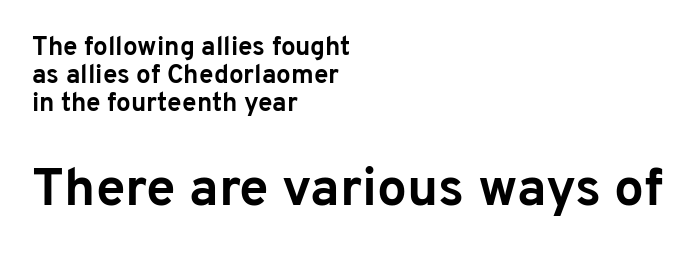
{"serif": "no", "italic": "no", "bold": "yes", "weight": "bold", "width": "normal", "stroke_contrast": "low", "x_height": "medium", "monospaced": "no", "underline": "no", "align": "left", "line_spacing": "tight", "line_spacing_ratio": 1.07, "letter_spacing": "normal", "letter_spacing_em": 0.0, "larger_block": "second", "size_ratio": 2.04, "glyph_px": 53}
